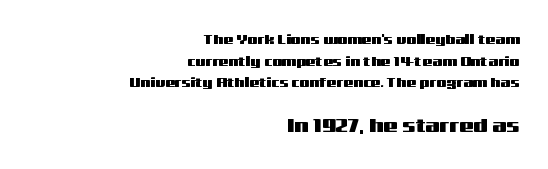
The image shows 20 px text type, upright; set right-aligned, normal line spacing (1.54x), normal letter spacing, not underlined; the second (bottom) block is 1.43x larger.
